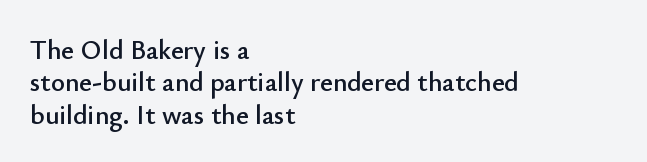
Designer's note — italics off, roman on. The specimen omits any rule beneath the text block's lines. No extra tracking has been applied to these lines. Each line starts at the same left margin while the right side varies.
